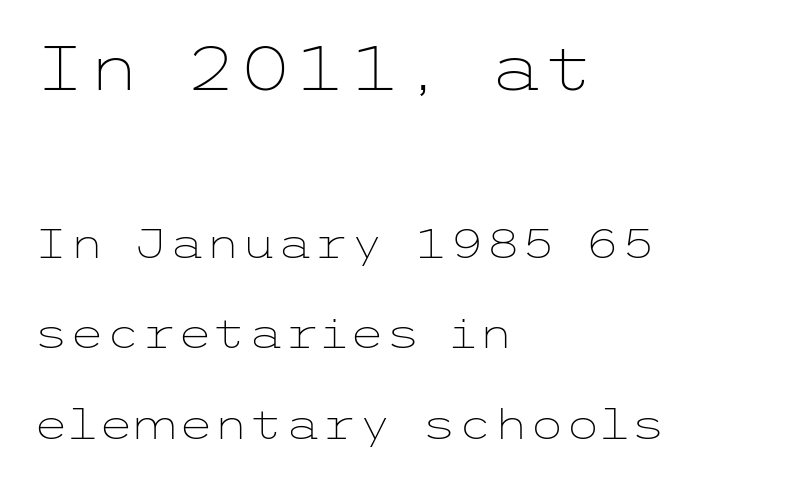
Q: Is the text bold? A: No.
Q: Is the text italic (slanted)? A: No, it is upright.
Q: Is the typeface a serif or a sans-serif typeface? A: Sans-serif.
Q: Is the text underlined? A: No.
Q: How is the paragraph aligned? A: Left-aligned.
Q: Is the spacing between letters normal or unusually wide? A: Normal.
Q: Is the spacing between lines tight, normal or loose? A: Loose.
Q: Which block of text is set in a larger size, the first (top) or the second (bottom)? A: The first (top) one.
Q: Width (condensed, normal, or wide)? A: Wide.
Q: Stroke contrast? A: Low.
Q: x-height? A: Medium.
